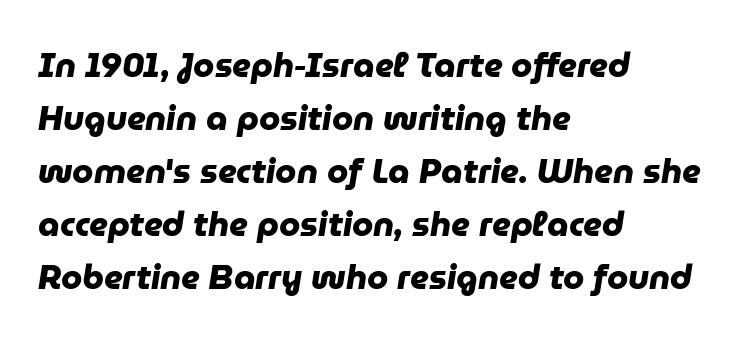
{"serif": "no", "bold": "yes", "weight": "heavy", "width": "normal", "stroke_contrast": "low", "x_height": "medium", "monospaced": "no", "underline": "no", "align": "left", "line_spacing": "normal", "line_spacing_ratio": 1.56, "letter_spacing": "normal", "letter_spacing_em": 0.0, "glyph_px": 34}
